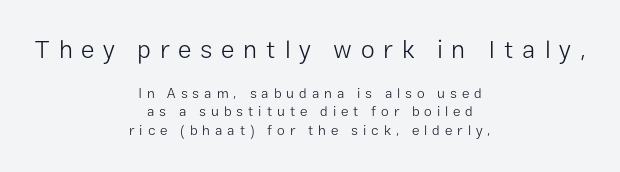
Q: Is the text bold? A: No.
Q: Is the text italic (slanted)? A: No, it is upright.
Q: Is the text underlined? A: No.
Q: How is the paragraph aligned? A: Centered.
Q: Is the spacing between letters normal or unusually wide? A: Unusually wide.
Q: Is the spacing between lines tight, normal or loose? A: Normal.
Q: Which block of text is set in a larger size, the first (top) or the second (bottom)? A: The first (top) one.
